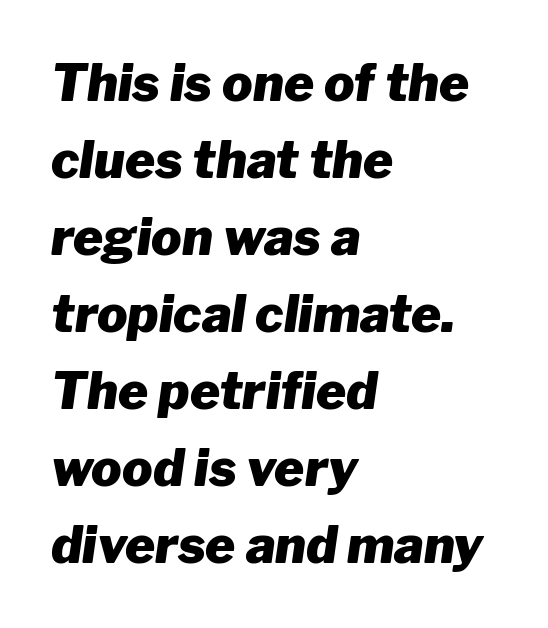
Q: Is the text bold? A: Yes.
Q: Is the text italic (slanted)? A: Yes, it leans right by about 8 degrees.
Q: Is the text underlined? A: No.
Q: How is the paragraph aligned? A: Left-aligned.
Q: Is the spacing between letters normal or unusually wide? A: Normal.
Q: Is the spacing between lines tight, normal or loose? A: Normal.
Q: Width (condensed, normal, or wide)? A: Normal.
Q: Stroke contrast? A: Low.
Q: x-height? A: Medium.
Q: Monospaced? A: No.
